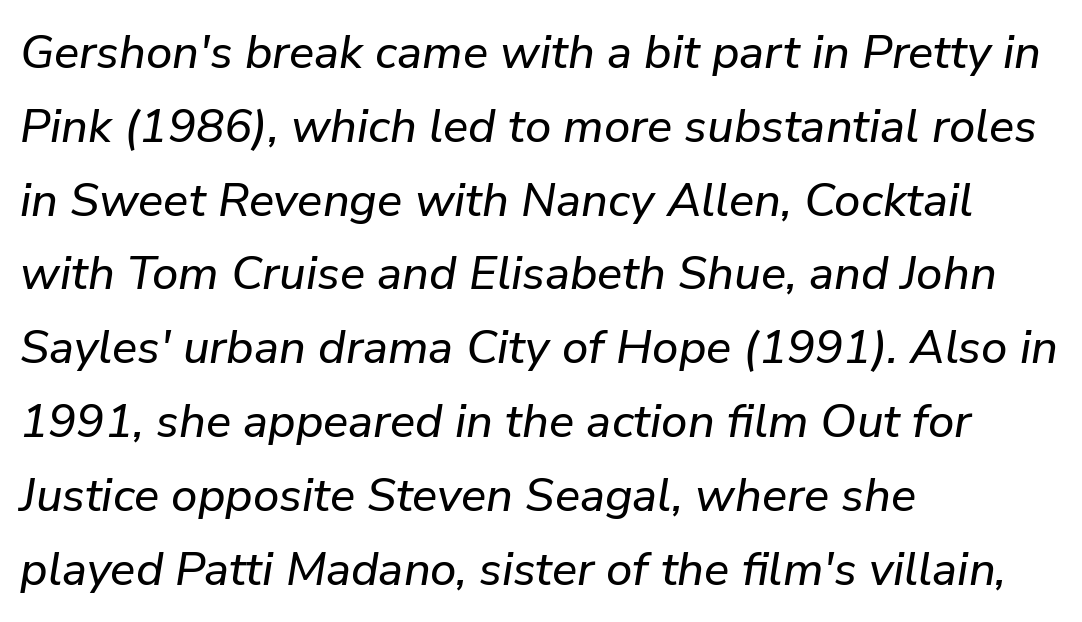
The image shows 47 px text type, italic (leaning right); set left-aligned, normal line spacing (1.57x), normal letter spacing, not underlined; low stroke contrast and a medium x-height.
